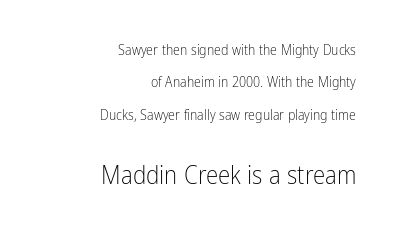
Q: Is the text bold? A: No.
Q: Is the text italic (slanted)? A: No, it is upright.
Q: Is the text underlined? A: No.
Q: How is the paragraph aligned? A: Right-aligned.
Q: Is the spacing between letters normal or unusually wide? A: Normal.
Q: Is the spacing between lines tight, normal or loose? A: Loose.
Q: Which block of text is set in a larger size, the first (top) or the second (bottom)? A: The second (bottom) one.
